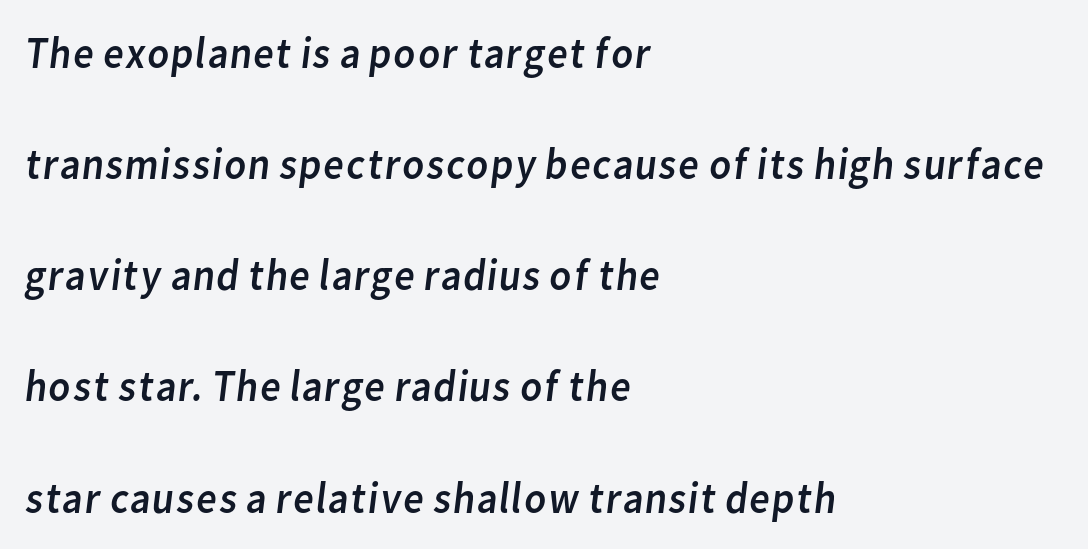
Q: Is the text bold? A: No.
Q: Is the typeface a serif or a sans-serif typeface? A: Sans-serif.
Q: Is the text underlined? A: No.
Q: How is the paragraph aligned? A: Left-aligned.
Q: Is the spacing between letters normal or unusually wide? A: Normal.
Q: Is the spacing between lines tight, normal or loose? A: Loose.
Q: Width (condensed, normal, or wide)? A: Normal.
Q: Stroke contrast? A: Low.
Q: x-height? A: Medium.
Q: Monospaced? A: No.
